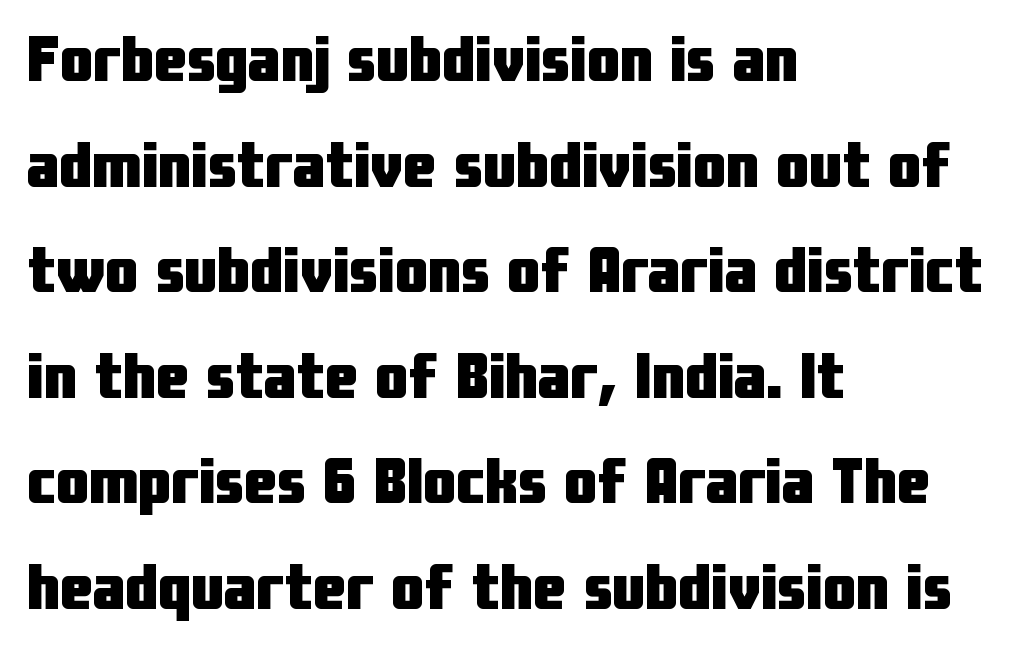
{"serif": "no", "italic": "no", "bold": "yes", "weight": "heavy", "width": "condensed", "stroke_contrast": "low", "x_height": "medium", "monospaced": "no", "underline": "no", "align": "left", "line_spacing": "normal", "line_spacing_ratio": 1.6, "letter_spacing": "normal", "letter_spacing_em": 0.0, "glyph_px": 66}
